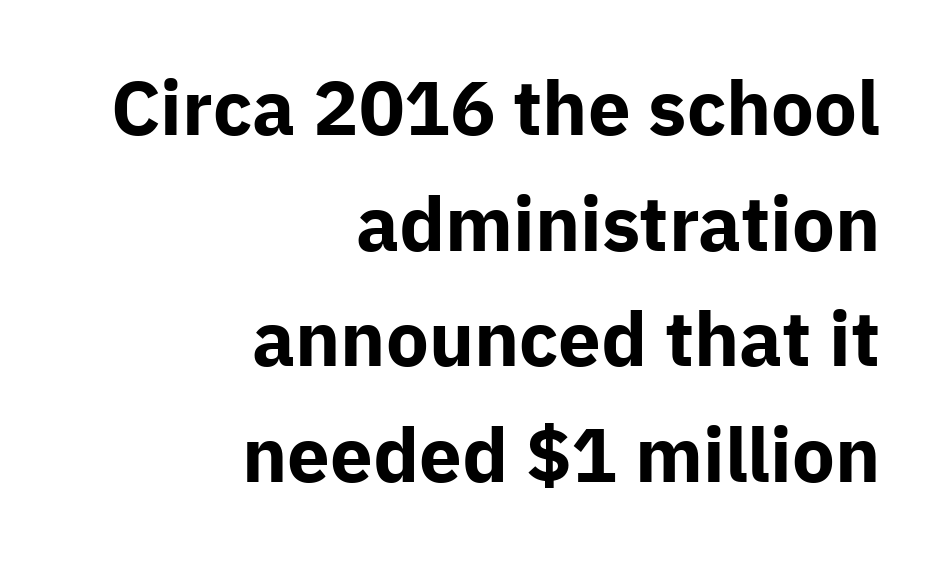
Q: Is the text bold? A: Yes.
Q: Is the text italic (slanted)? A: No, it is upright.
Q: Is the typeface a serif or a sans-serif typeface? A: Sans-serif.
Q: Is the text underlined? A: No.
Q: How is the paragraph aligned? A: Right-aligned.
Q: Is the spacing between letters normal or unusually wide? A: Normal.
Q: Is the spacing between lines tight, normal or loose? A: Normal.
Q: Width (condensed, normal, or wide)? A: Normal.
Q: Stroke contrast? A: Low.
Q: x-height? A: Medium.
Q: Monospaced? A: No.
